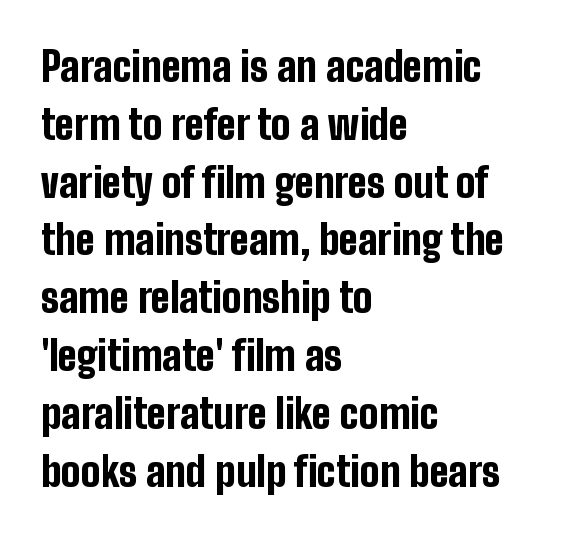
The image shows 41 px bold, condensed sans-serif type, upright; set left-aligned, normal line spacing (1.41x), normal letter spacing, not underlined; low stroke contrast and a medium x-height.
